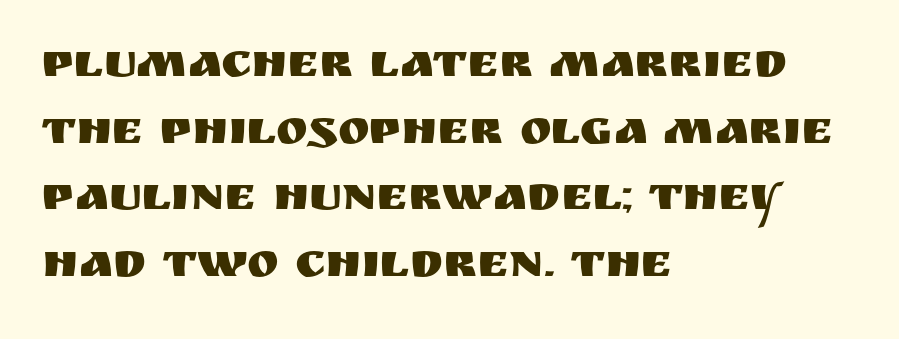
{"serif": "no", "italic": "no", "width": "normal", "stroke_contrast": "medium", "x_height": "large", "monospaced": "no", "underline": "no", "align": "left", "line_spacing": "normal", "line_spacing_ratio": 1.39, "letter_spacing": "normal", "letter_spacing_em": 0.0, "glyph_px": 48}
